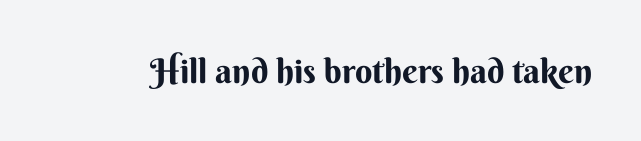
The image shows 34 px bold sans-serif type, upright; set normal letter spacing, not underlined; medium stroke contrast and a small x-height.
